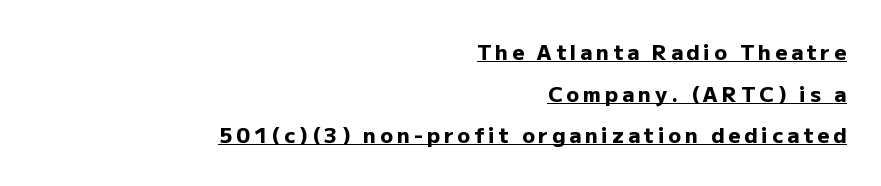
The image shows 21 px bold type, upright; set right-aligned, loose line spacing (1.98x), underlined.
